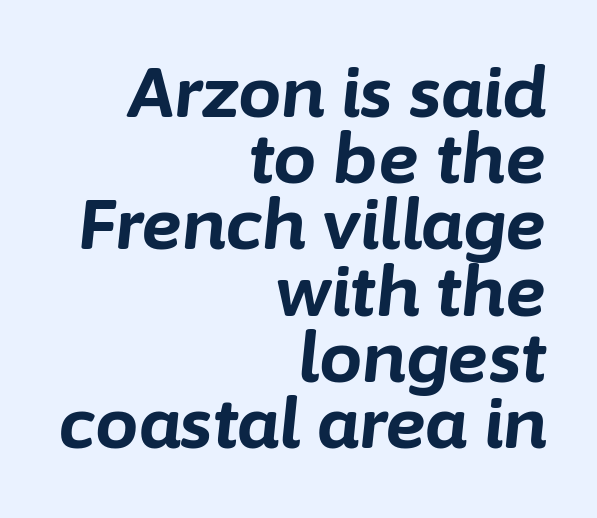
{"italic": "yes", "lean": "right", "slant_degrees": 6, "bold": "yes", "weight": "bold", "width": "normal", "stroke_contrast": "low", "x_height": "medium", "monospaced": "no", "underline": "no", "align": "right", "line_spacing": "tight", "line_spacing_ratio": 0.96, "letter_spacing": "normal", "letter_spacing_em": 0.0, "glyph_px": 69}
